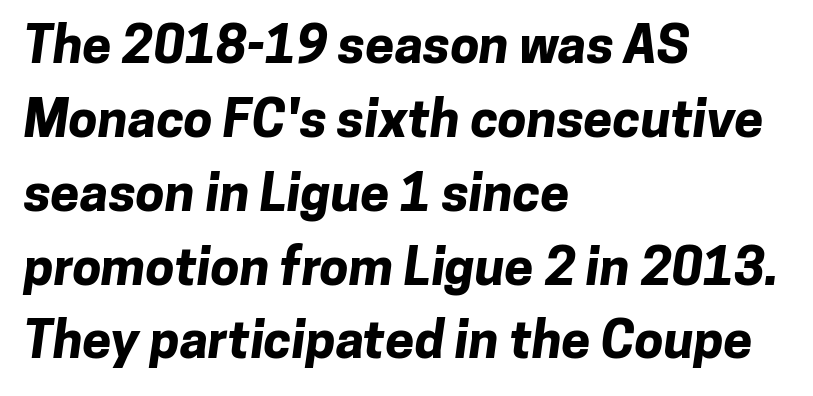
Q: Is the text bold? A: Yes.
Q: Is the typeface a serif or a sans-serif typeface? A: Sans-serif.
Q: Is the text underlined? A: No.
Q: How is the paragraph aligned? A: Left-aligned.
Q: Is the spacing between letters normal or unusually wide? A: Normal.
Q: Is the spacing between lines tight, normal or loose? A: Normal.
Q: Width (condensed, normal, or wide)? A: Normal.
Q: Stroke contrast? A: Low.
Q: x-height? A: Medium.
Q: Monospaced? A: No.
